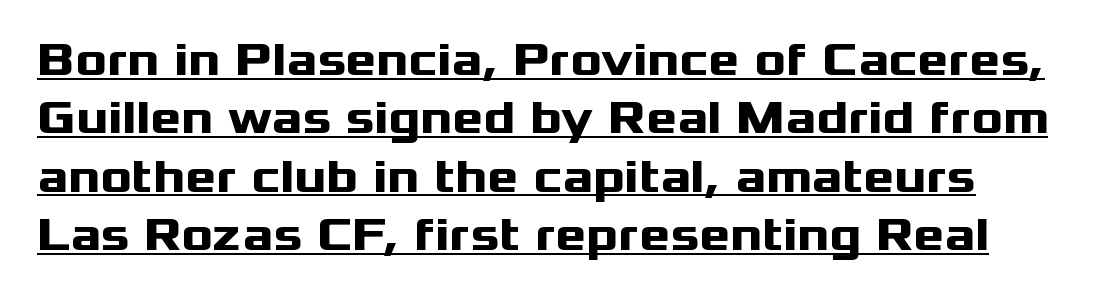
Inter-character spacing is left at the font's built-in metrics. Chunky letters — that's bold for sure. Serif or sans? Sans — the stroke terminals are bare. Characters remain perfectly vertical along every line.
